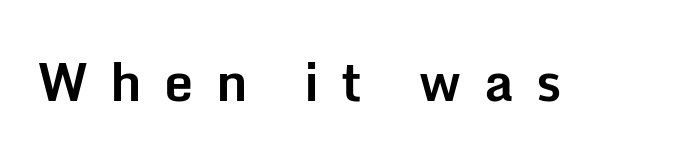
The image shows 52 px bold sans-serif type, upright; set unusually wide letter spacing (+0.43 em), not underlined; low stroke contrast and a medium x-height.
